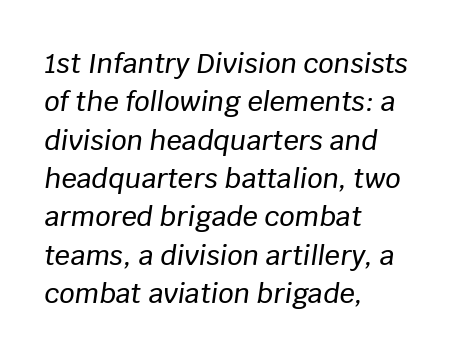
The image shows 27 px text type, italic (leaning right); set left-aligned, normal line spacing (1.42x), normal letter spacing, not underlined.
